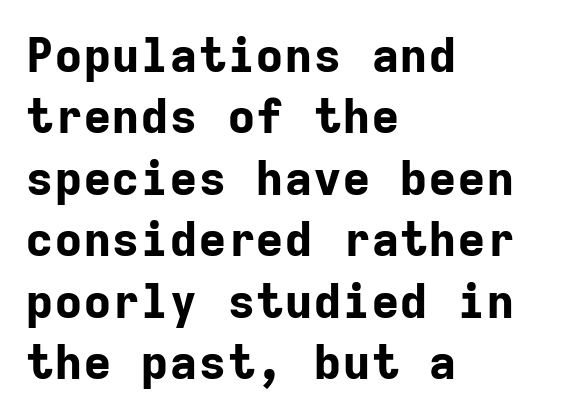
{"serif": "no", "italic": "no", "bold": "yes", "weight": "bold", "width": "normal", "stroke_contrast": "low", "x_height": "medium", "monospaced": "yes", "underline": "no", "align": "left", "line_spacing": "normal", "line_spacing_ratio": 1.28, "letter_spacing": "normal", "letter_spacing_em": 0.0, "glyph_px": 48}
